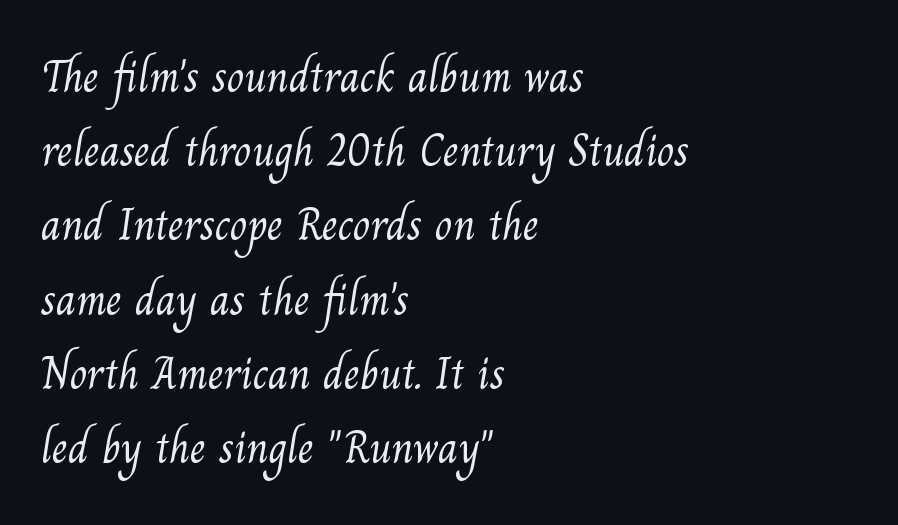
Q: Is the text bold? A: No.
Q: Is the typeface a serif or a sans-serif typeface? A: Serif.
Q: Is the text underlined? A: No.
Q: How is the paragraph aligned? A: Left-aligned.
Q: Is the spacing between letters normal or unusually wide? A: Normal.
Q: Is the spacing between lines tight, normal or loose? A: Normal.
Q: Width (condensed, normal, or wide)? A: Normal.
Q: Stroke contrast? A: Medium.
Q: x-height? A: Small.
Q: Monospaced? A: No.
